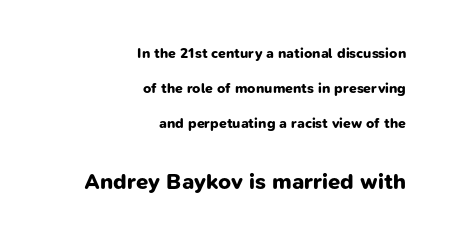
The image shows 22 px bold type; set right-aligned, loose line spacing (2.5x), normal letter spacing, not underlined; the second (bottom) block is 1.57x larger.
